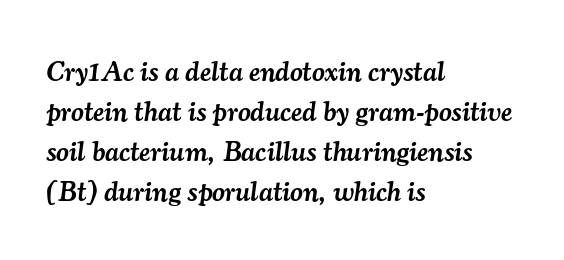
{"serif": "yes", "italic": "yes", "lean": "right", "slant_degrees": 7, "bold": "semi", "weight": "semibold", "width": "normal", "stroke_contrast": "medium", "x_height": "small", "monospaced": "no", "underline": "no", "align": "left", "line_spacing": "normal", "line_spacing_ratio": 1.43, "letter_spacing": "normal", "letter_spacing_em": 0.0, "glyph_px": 28}
